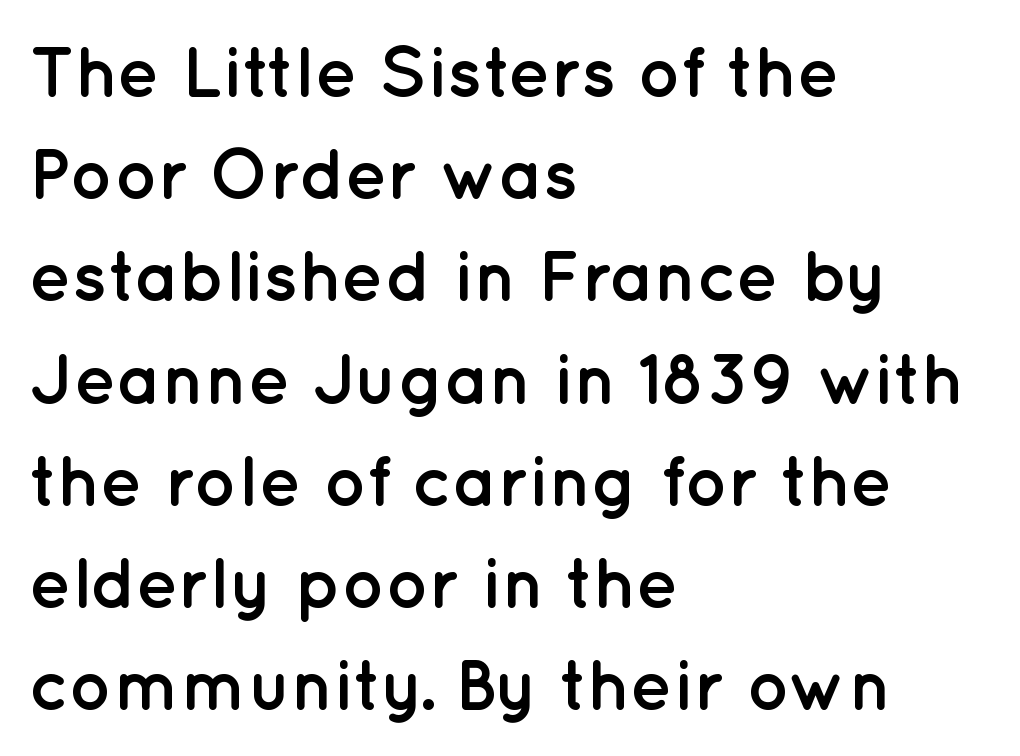
Spacing verdict: proportional, widths tailored to each character. The paragraph shown leans on its left margin. A dark, heavy texture on the line: the type is bold. Honestly, there is no underline to notice here at all.
